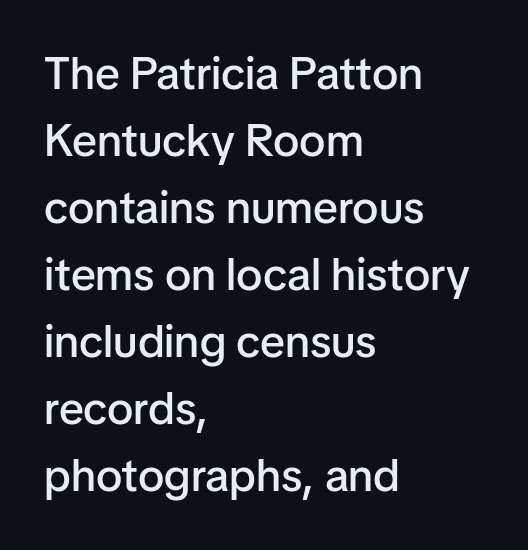
Q: Is the text bold? A: Semi-bold.
Q: Is the text italic (slanted)? A: No, it is upright.
Q: Is the typeface a serif or a sans-serif typeface? A: Sans-serif.
Q: Is the text underlined? A: No.
Q: How is the paragraph aligned? A: Left-aligned.
Q: Is the spacing between letters normal or unusually wide? A: Normal.
Q: Is the spacing between lines tight, normal or loose? A: Normal.
Q: Width (condensed, normal, or wide)? A: Normal.
Q: Stroke contrast? A: Low.
Q: x-height? A: Medium.
Q: Monospaced? A: No.
